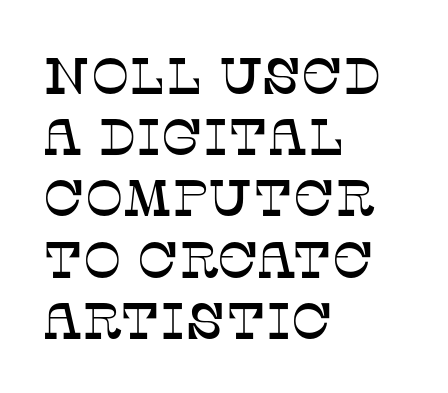
Q: Is the text italic (slanted)? A: No, it is upright.
Q: Is the typeface a serif or a sans-serif typeface? A: Serif.
Q: Is the text underlined? A: No.
Q: How is the paragraph aligned? A: Left-aligned.
Q: Is the spacing between letters normal or unusually wide? A: Normal.
Q: Width (condensed, normal, or wide)? A: Normal.
Q: Stroke contrast? A: Low.
Q: x-height? A: Large.
Q: Monospaced? A: No.
